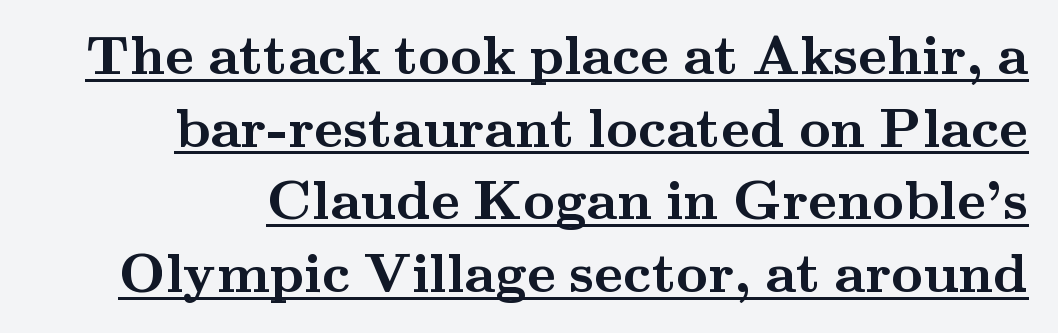
The image shows 55 px semibold, wide serif type, upright; set normal line spacing (1.32x), normal letter spacing, underlined; medium stroke contrast and a small x-height.
